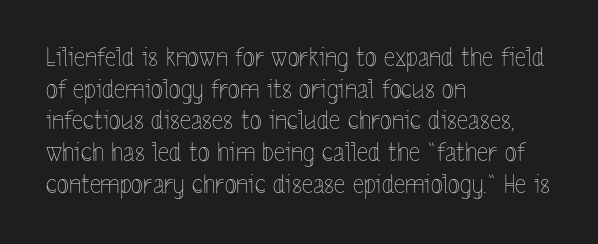
The characters are drawn with everyday or finer stroke widths. The string is rendered with underlining switched off. Leading matches the norm, producing a regular column. This sample uses plain, unmodified letter spacing.
